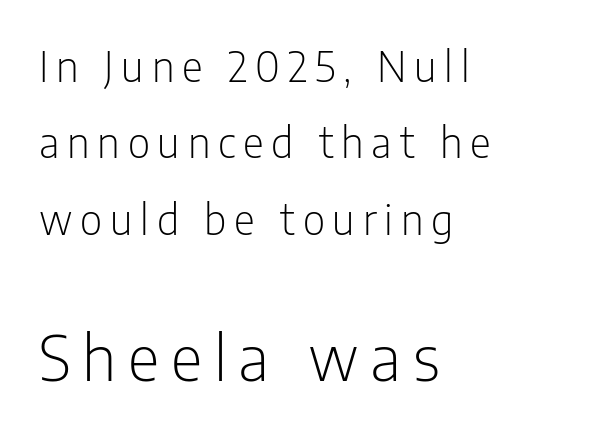
{"serif": "no", "italic": "no", "bold": "no", "weight": "light", "width": "condensed", "stroke_contrast": "low", "x_height": "medium", "monospaced": "no", "underline": "no", "align": "left", "line_spacing_ratio": 1.86, "larger_block": "second", "size_ratio": 1.51, "glyph_px": 62}
